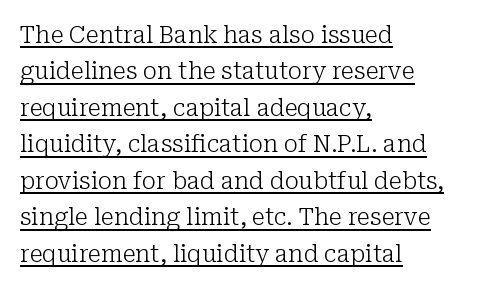
The image shows 24 px text type, upright; set left-aligned, normal line spacing (1.52x), normal letter spacing, underlined.
